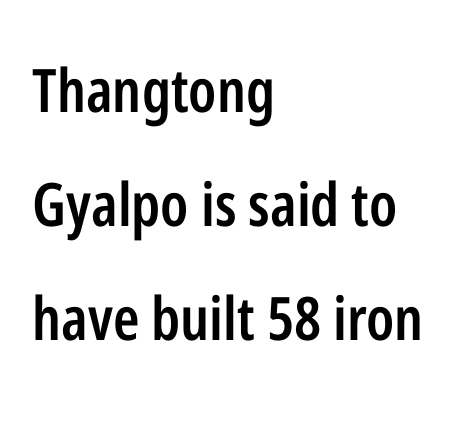
The image shows 60 px semibold, condensed sans-serif type, upright; set left-aligned, loose line spacing (1.9x), normal letter spacing, not underlined; low stroke contrast and a medium x-height.
